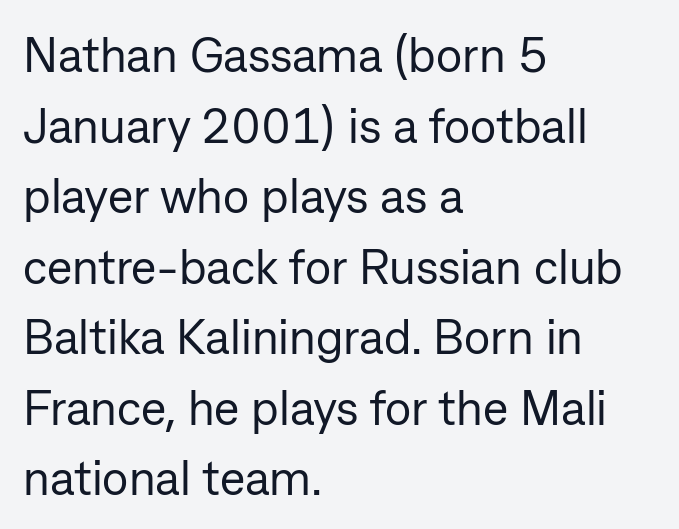
The image shows 48 px regular-weight sans-serif type, upright; set left-aligned, normal line spacing (1.47x), normal letter spacing, not underlined; low stroke contrast and a medium x-height.
